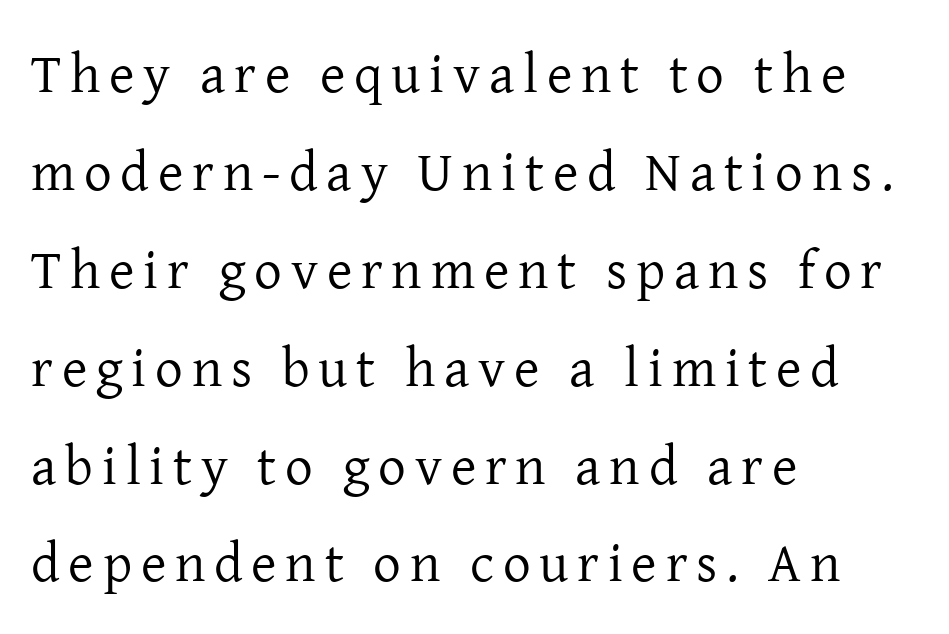
Q: Is the text bold? A: No.
Q: Is the text italic (slanted)? A: No, it is upright.
Q: Is the typeface a serif or a sans-serif typeface? A: Serif.
Q: Is the text underlined? A: No.
Q: How is the paragraph aligned? A: Left-aligned.
Q: Width (condensed, normal, or wide)? A: Normal.
Q: Stroke contrast? A: Low.
Q: x-height? A: Medium.
Q: Monospaced? A: No.
